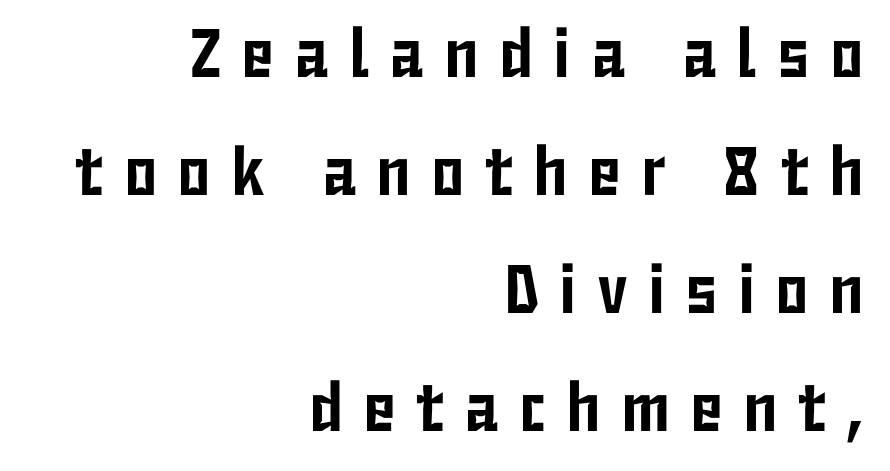
The image shows 69 px condensed sans-serif type, upright; set right-aligned, line spacing 1.71x, unusually wide letter spacing (+0.29 em), not underlined; low stroke contrast and a medium x-height.
